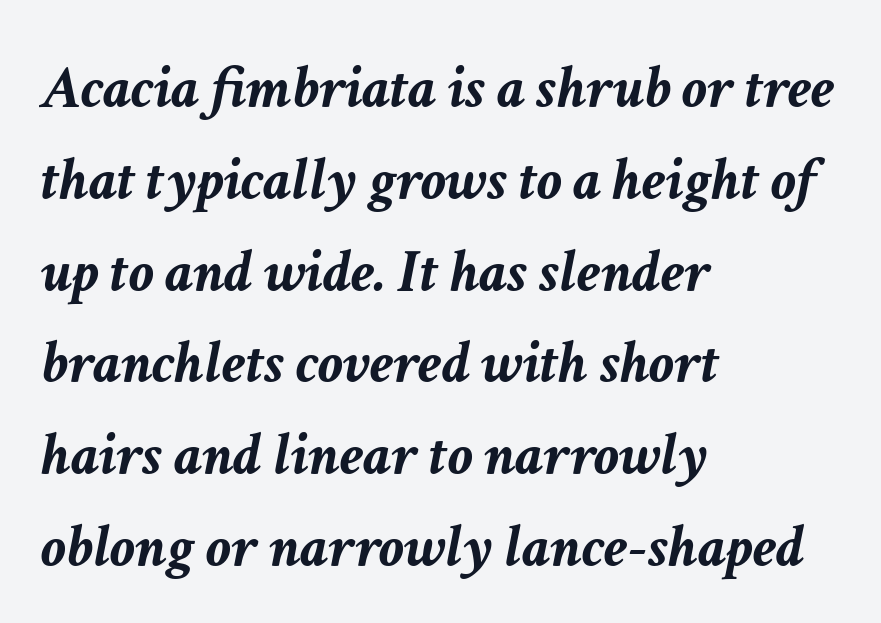
Each row of text sits above clean, open space. The passage shown leans; its letterforms are oblique. The line-height multiplier appears to be the usual default. Notice how the passage keeps a crisp vertical edge on the left only. Short note: letters normally spaced. The strokes are fattened all the way to bold.
